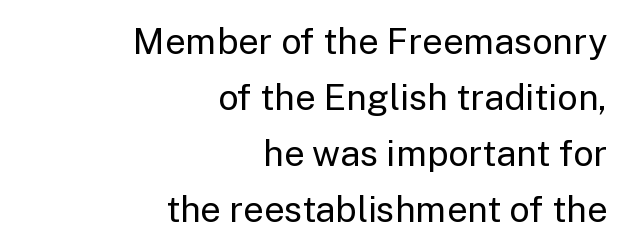
Q: Is the text bold? A: No.
Q: Is the text italic (slanted)? A: No, it is upright.
Q: Is the typeface a serif or a sans-serif typeface? A: Sans-serif.
Q: Is the text underlined? A: No.
Q: How is the paragraph aligned? A: Right-aligned.
Q: Is the spacing between letters normal or unusually wide? A: Normal.
Q: Is the spacing between lines tight, normal or loose? A: Normal.
Q: Width (condensed, normal, or wide)? A: Normal.
Q: Stroke contrast? A: Low.
Q: x-height? A: Medium.
Q: Monospaced? A: No.
